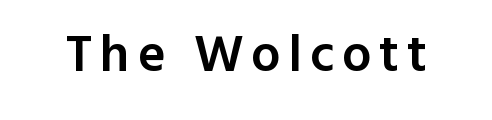
Q: Is the text bold? A: Semi-bold.
Q: Is the text italic (slanted)? A: No, it is upright.
Q: Is the typeface a serif or a sans-serif typeface? A: Sans-serif.
Q: Is the text underlined? A: No.
Q: Width (condensed, normal, or wide)? A: Normal.
Q: x-height? A: Medium.
Q: Monospaced? A: No.
